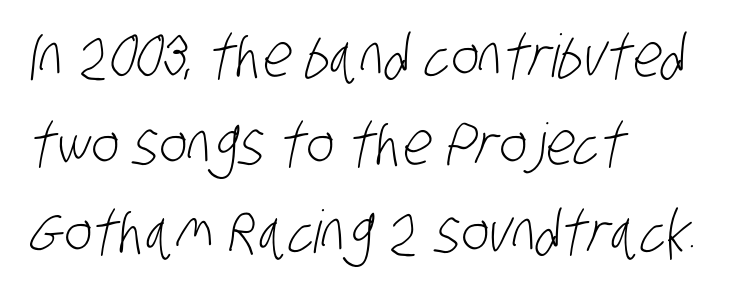
{"serif": "no", "bold": "no", "weight": "light", "width": "condensed", "stroke_contrast": "low", "x_height": "large", "monospaced": "no", "underline": "no", "align": "left", "line_spacing": "normal", "line_spacing_ratio": 1.49, "letter_spacing": "normal", "letter_spacing_em": 0.0, "glyph_px": 59}
